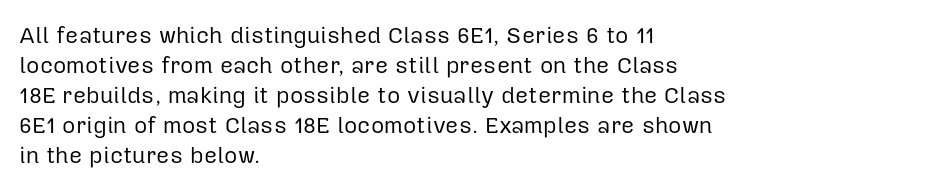
The image shows 23 px text type, upright; set left-aligned, normal line spacing (1.3x), normal letter spacing, not underlined.
